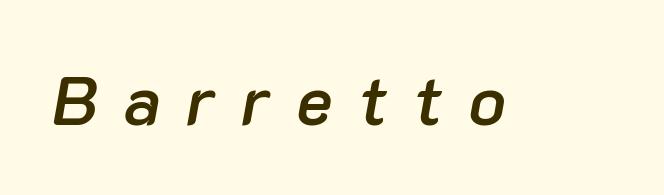
Q: Is the text bold? A: Semi-bold.
Q: Is the text italic (slanted)? A: Yes, it leans right by about 10 degrees.
Q: Is the text underlined? A: No.
Q: Is the spacing between letters normal or unusually wide? A: Unusually wide.
Q: Width (condensed, normal, or wide)? A: Normal.
Q: Stroke contrast? A: Low.
Q: x-height? A: Medium.
Q: Monospaced? A: No.
